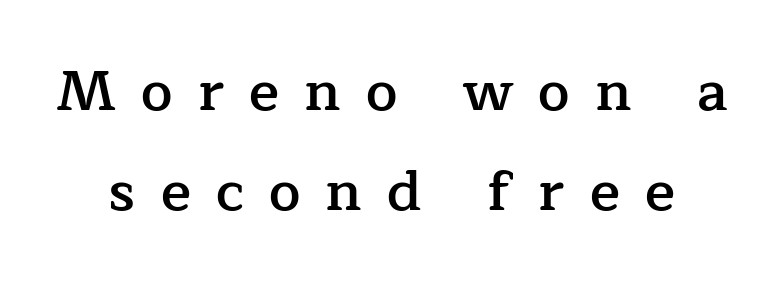
{"serif": "yes", "italic": "no", "bold": "semi", "weight": "semibold", "width": "normal", "stroke_contrast": "low", "x_height": "medium", "monospaced": "no", "underline": "no", "line_spacing_ratio": 1.78, "letter_spacing": "wide", "letter_spacing_em": 0.45, "glyph_px": 56}
